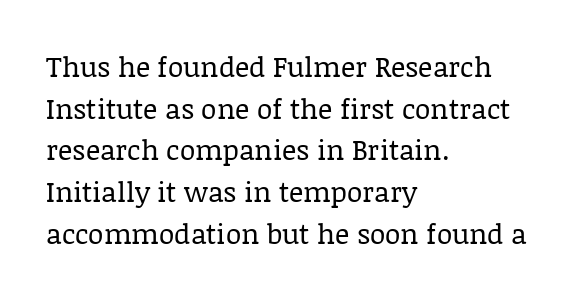
Is the letter spacing exaggerated? No — it looks like the ordinary default. Does the leading feel generous? No, just average. Are there feet on the stems? There are — it's a serif. Quick note: not italic, upright. This sample has the flowing, uneven cadence of proportional lettering.
